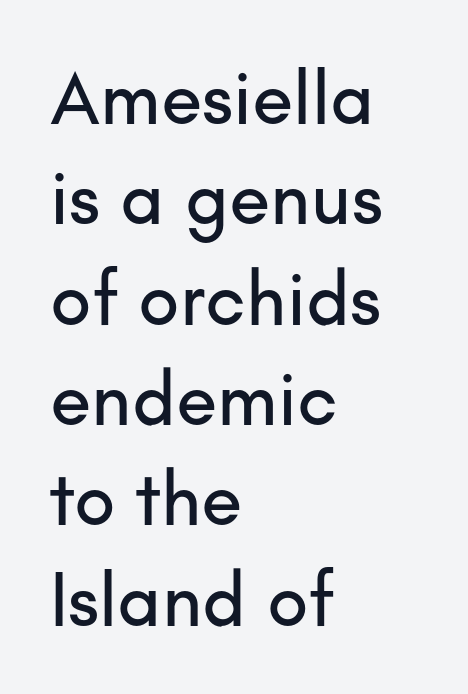
{"serif": "no", "italic": "no", "width": "normal", "stroke_contrast": "low", "x_height": "small", "monospaced": "no", "underline": "no", "align": "left", "line_spacing": "normal", "line_spacing_ratio": 1.32, "letter_spacing": "normal", "letter_spacing_em": 0.0, "glyph_px": 76}
